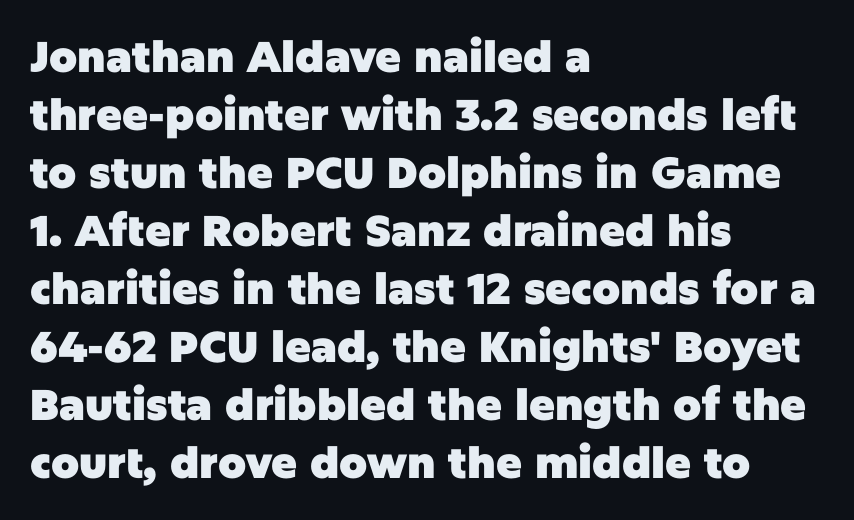
Q: Is the text bold? A: Yes.
Q: Is the text italic (slanted)? A: No, it is upright.
Q: Is the typeface a serif or a sans-serif typeface? A: Sans-serif.
Q: Is the text underlined? A: No.
Q: How is the paragraph aligned? A: Left-aligned.
Q: Is the spacing between letters normal or unusually wide? A: Normal.
Q: Is the spacing between lines tight, normal or loose? A: Normal.
Q: Width (condensed, normal, or wide)? A: Normal.
Q: Stroke contrast? A: Low.
Q: x-height? A: Large.
Q: Monospaced? A: No.
